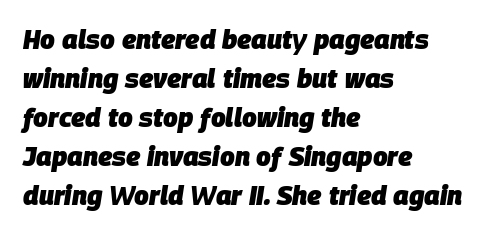
The image shows 26 px bold type, italic (leaning right); set left-aligned, normal line spacing (1.5x), normal letter spacing, not underlined.
